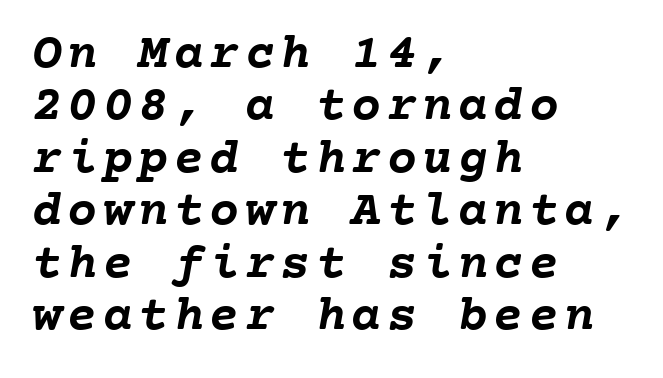
The image shows 50 px semibold type, monospaced; set left-aligned, tight line spacing (1.05x), not underlined; low stroke contrast and a medium x-height.
